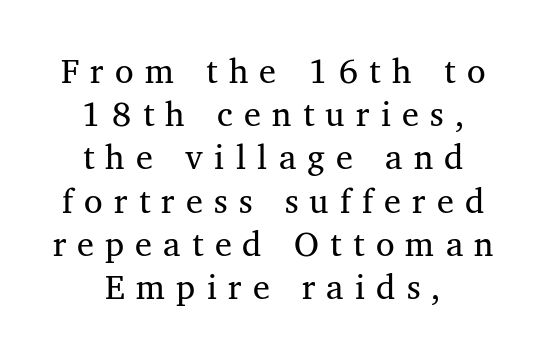
Q: Is the text bold? A: No.
Q: Is the typeface a serif or a sans-serif typeface? A: Serif.
Q: Is the text underlined? A: No.
Q: How is the paragraph aligned? A: Centered.
Q: Is the spacing between letters normal or unusually wide? A: Unusually wide.
Q: Is the spacing between lines tight, normal or loose? A: Normal.
Q: Width (condensed, normal, or wide)? A: Normal.
Q: Stroke contrast? A: Medium.
Q: x-height? A: Medium.
Q: Monospaced? A: No.
